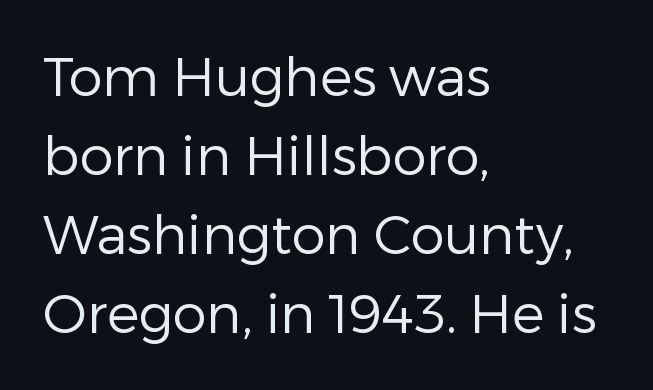
{"serif": "no", "italic": "no", "bold": "no", "weight": "regular", "width": "normal", "stroke_contrast": "low", "x_height": "medium", "monospaced": "no", "underline": "no", "align": "left", "line_spacing": "normal", "line_spacing_ratio": 1.46, "letter_spacing": "normal", "letter_spacing_em": 0.0, "glyph_px": 54}
